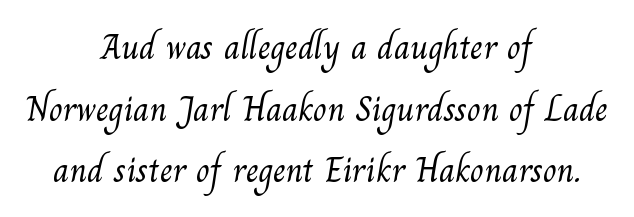
{"serif": "yes", "bold": "no", "weight": "light", "width": "normal", "stroke_contrast": "medium", "x_height": "small", "monospaced": "no", "underline": "no", "align": "center", "line_spacing_ratio": 1.71, "letter_spacing": "normal", "letter_spacing_em": 0.0, "glyph_px": 36}
